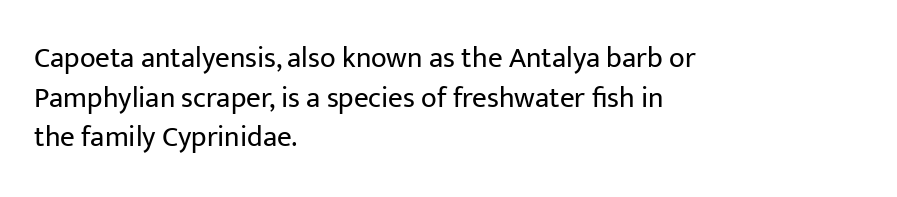
{"serif": "no", "italic": "no", "bold": "no", "weight": "regular", "width": "normal", "stroke_contrast": "low", "x_height": "medium", "monospaced": "no", "underline": "no", "align": "left", "line_spacing": "normal", "line_spacing_ratio": 1.37, "letter_spacing": "normal", "letter_spacing_em": 0.0, "glyph_px": 29}
